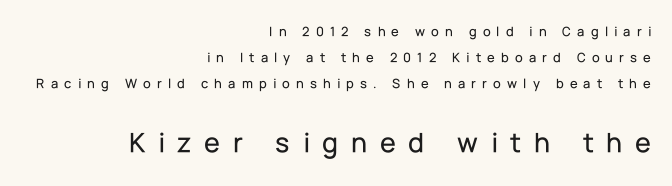
The image shows 29 px sans-serif type, upright; set right-aligned, line spacing 1.86x, unusually wide letter spacing (+0.44 em), not underlined; the second (bottom) block is 2.07x larger; low stroke contrast and a medium x-height.
